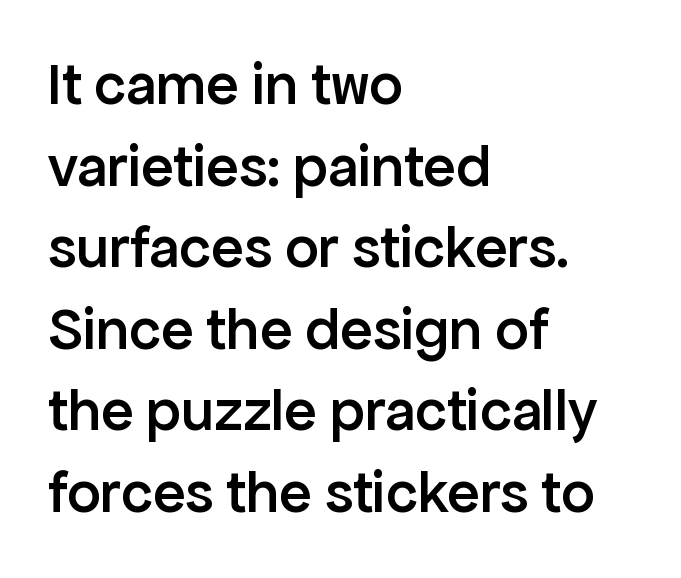
Q: Is the text bold? A: Semi-bold.
Q: Is the text italic (slanted)? A: No, it is upright.
Q: Is the typeface a serif or a sans-serif typeface? A: Sans-serif.
Q: Is the text underlined? A: No.
Q: How is the paragraph aligned? A: Left-aligned.
Q: Is the spacing between letters normal or unusually wide? A: Normal.
Q: Is the spacing between lines tight, normal or loose? A: Normal.
Q: Width (condensed, normal, or wide)? A: Normal.
Q: Stroke contrast? A: Low.
Q: x-height? A: Medium.
Q: Monospaced? A: No.
